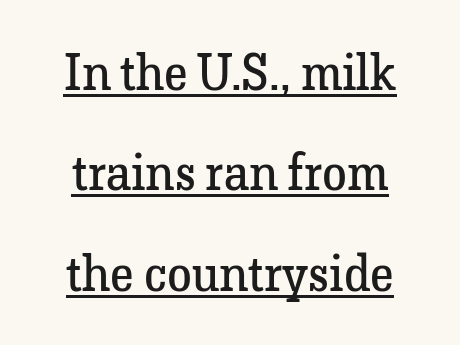
{"serif": "yes", "italic": "no", "bold": "no", "weight": "regular", "width": "normal", "stroke_contrast": "low", "x_height": "medium", "monospaced": "no", "underline": "yes", "line_spacing": "loose", "line_spacing_ratio": 2.01, "letter_spacing": "normal", "letter_spacing_em": 0.0, "glyph_px": 50}
